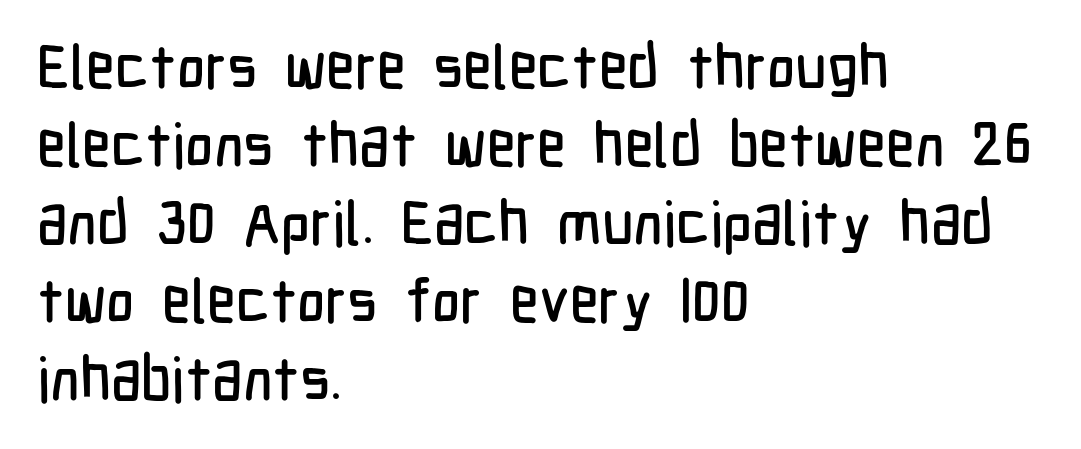
{"serif": "no", "italic": "no", "width": "condensed", "stroke_contrast": "low", "x_height": "medium", "monospaced": "no", "underline": "no", "align": "left", "line_spacing": "normal", "line_spacing_ratio": 1.28, "letter_spacing": "normal", "letter_spacing_em": 0.0, "glyph_px": 61}
